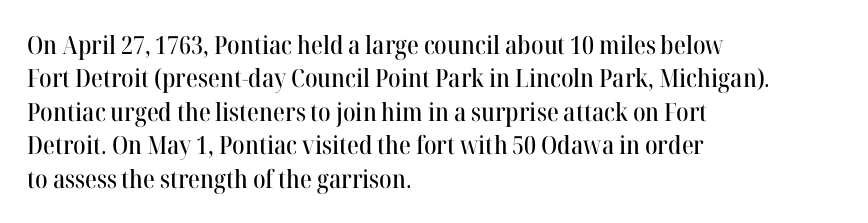
{"italic": "no", "underline": "no", "align": "left", "line_spacing": "normal", "line_spacing_ratio": 1.34, "letter_spacing": "normal", "letter_spacing_em": 0.0, "glyph_px": 25}
